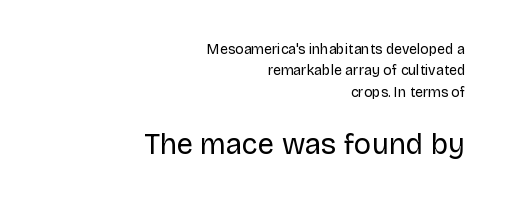
The image shows 29 px regular-weight sans-serif type, upright; set right-aligned, normal line spacing (1.52x), normal letter spacing, not underlined; the second (bottom) block is 2.07x larger; low stroke contrast and a large x-height.
